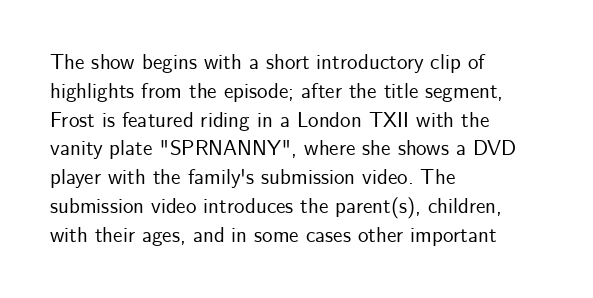
The image shows 21 px text type, upright; set left-aligned, normal line spacing (1.37x), normal letter spacing, not underlined.
